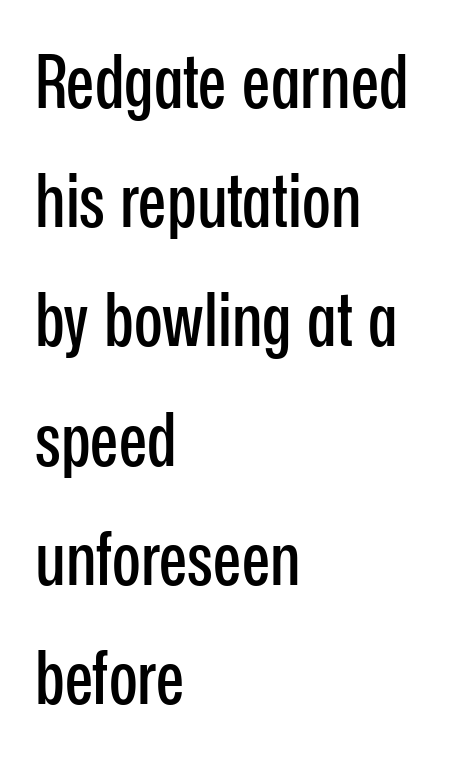
{"serif": "no", "italic": "no", "width": "condensed", "stroke_contrast": "low", "x_height": "medium", "monospaced": "no", "underline": "no", "align": "left", "line_spacing": "normal", "line_spacing_ratio": 1.59, "letter_spacing": "normal", "letter_spacing_em": 0.0, "glyph_px": 75}
